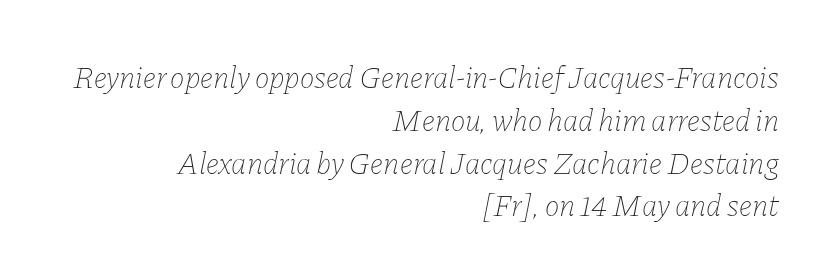
The image shows 31 px thin type, italic (leaning right); set right-aligned, normal line spacing (1.38x), normal letter spacing, not underlined; low stroke contrast and a medium x-height.
